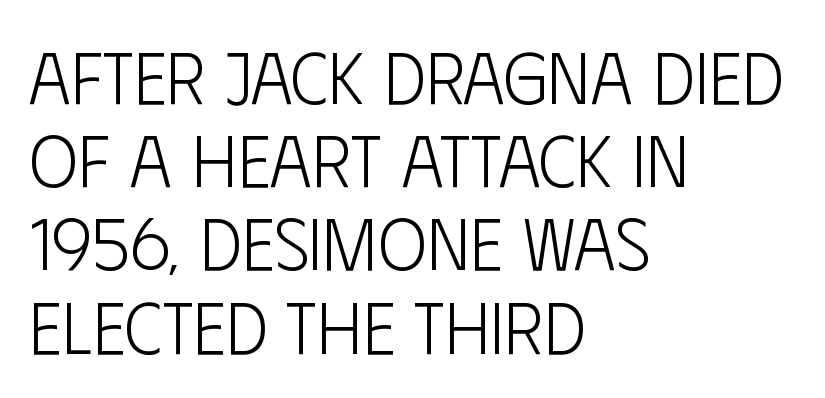
Q: Is the text bold? A: No.
Q: Is the text italic (slanted)? A: No, it is upright.
Q: Is the typeface a serif or a sans-serif typeface? A: Sans-serif.
Q: Is the text underlined? A: No.
Q: How is the paragraph aligned? A: Left-aligned.
Q: Is the spacing between letters normal or unusually wide? A: Normal.
Q: Is the spacing between lines tight, normal or loose? A: Tight.
Q: Width (condensed, normal, or wide)? A: Condensed.
Q: Stroke contrast? A: Low.
Q: x-height? A: Large.
Q: Monospaced? A: No.
